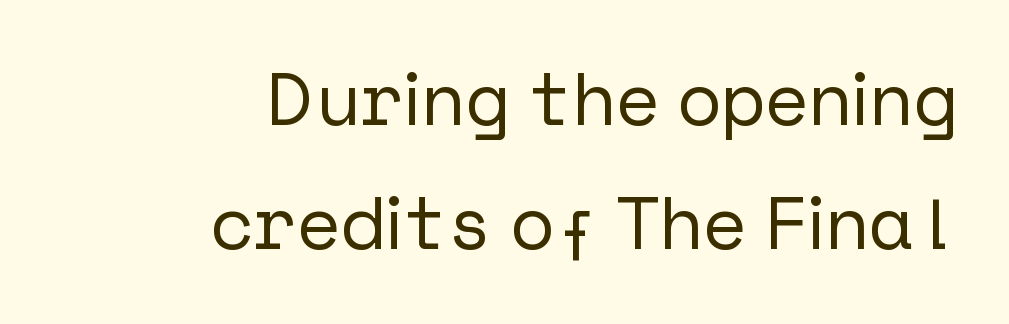
The image shows 74 px sans-serif type, upright; set right-aligned, normal line spacing (1.68x), normal letter spacing, not underlined; low stroke contrast and a medium x-height.
